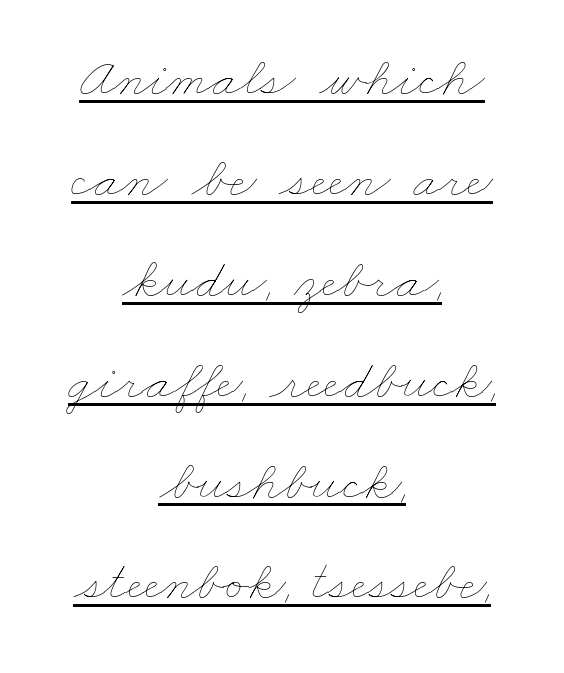
{"bold": "no", "weight": "thin", "width": "wide", "stroke_contrast": "low", "x_height": "small", "monospaced": "no", "underline": "yes", "align": "center", "line_spacing_ratio": 1.77, "letter_spacing": "normal", "letter_spacing_em": 0.0, "glyph_px": 57}
